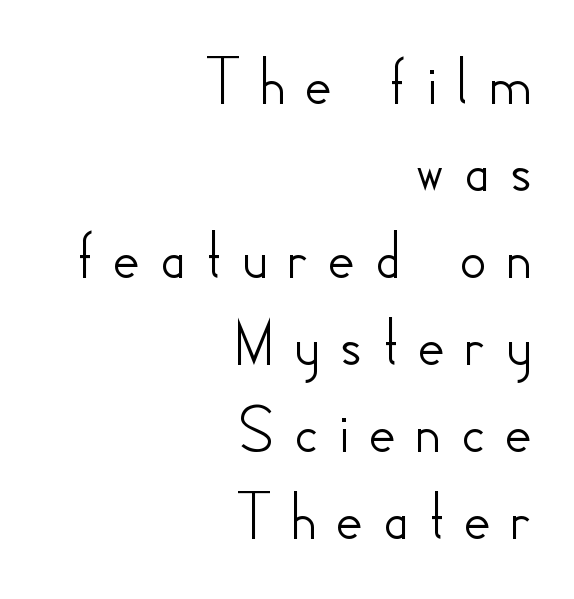
Reading down the column, the eye jumps a familiar distance to each next line. You can tell from the bare stems that sans-serif type was used. All the whitespace from short lines collects on the left. Short note: letters widely spaced. The specimen reads as upright at a glance.
